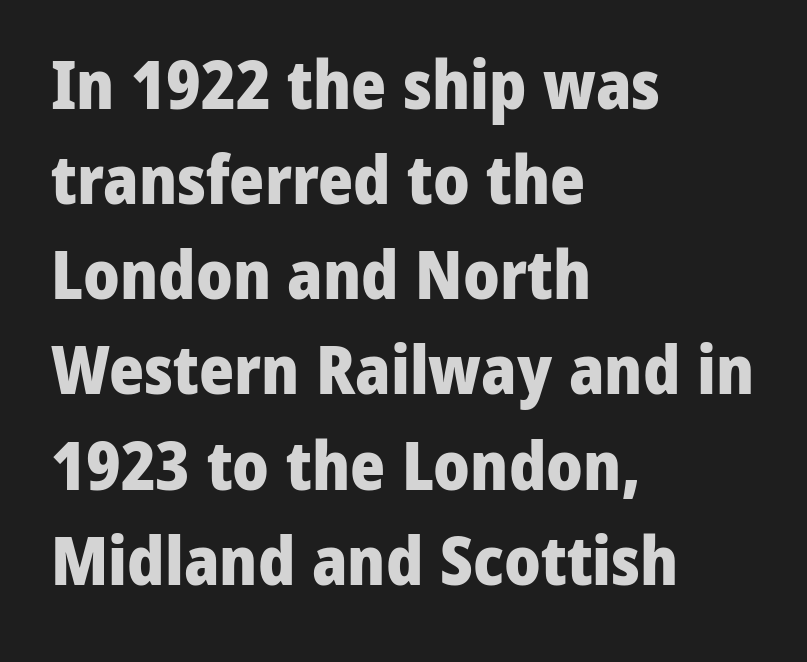
Does the lettering tilt? It doesn't — this is upright. A typesetter would call this leading conventional body-copy spacing. Line starts are locked; line ends wander. Any mark beneath the type? The region is blank. A full-strength bold gives these letters their thick strokes.
